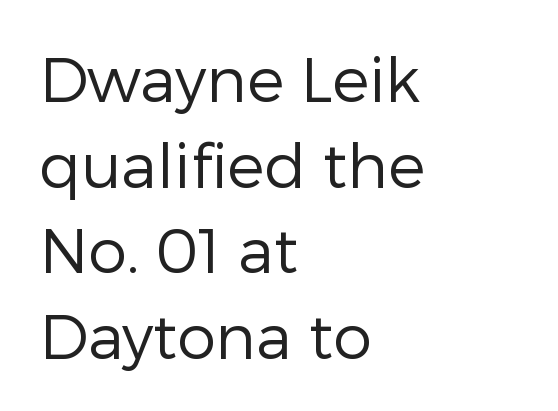
Is the letter spacing exaggerated? No — it looks like the ordinary default. Classification — sans serif. Proportional: the letters do not fall into vertical columns. The rows are spaced the way most documents space them. Is there any slant? The stems are plumb.
